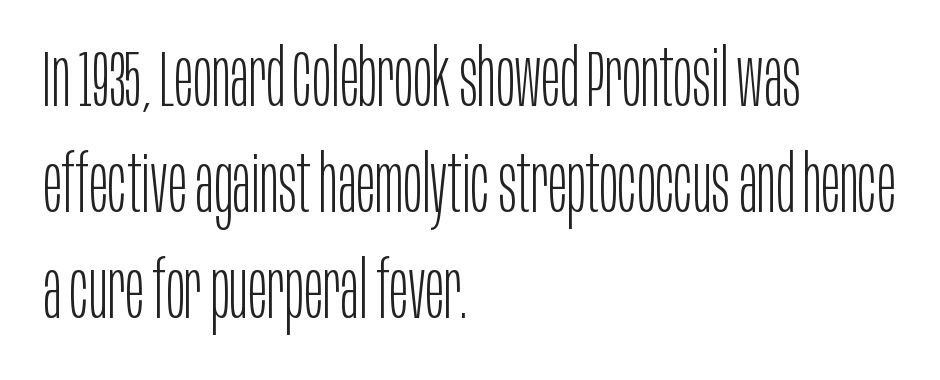
This block has exactly the height ordinary leading produces. A sans-serif font was chosen for this passage. This rendering leaves character spacing at its baseline value. Proportional: the letters do not fall into vertical columns.
